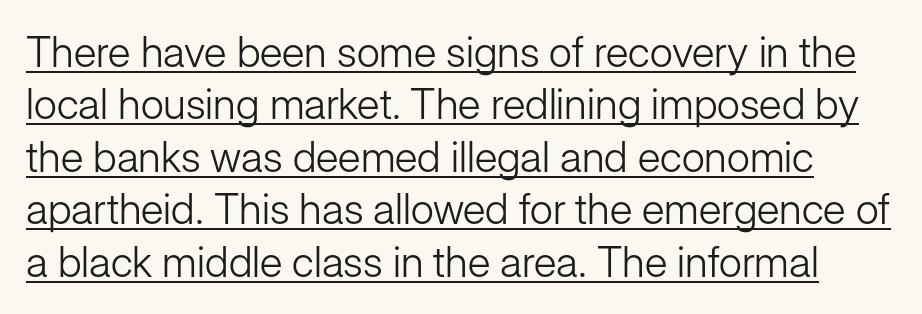
Q: Is the text bold? A: No.
Q: Is the text italic (slanted)? A: No, it is upright.
Q: Is the typeface a serif or a sans-serif typeface? A: Sans-serif.
Q: Is the text underlined? A: Yes.
Q: Is the spacing between letters normal or unusually wide? A: Normal.
Q: Is the spacing between lines tight, normal or loose? A: Normal.
Q: Width (condensed, normal, or wide)? A: Normal.
Q: Stroke contrast? A: Low.
Q: x-height? A: Medium.
Q: Monospaced? A: No.
